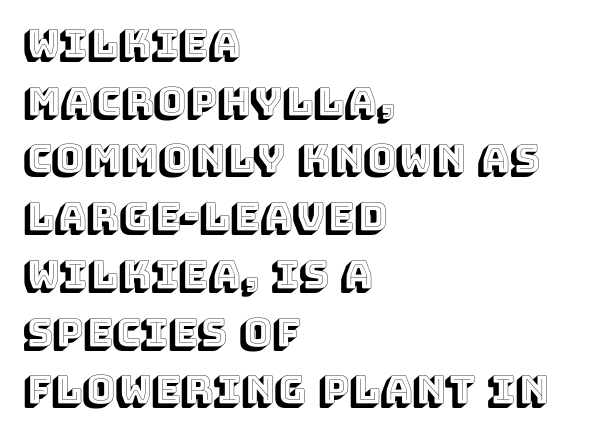
Regarding leading, the lines here are spaced in the standard way. Do the characters align in a grid? No, the font is proportional. The letters sit at their default tracking, neither squeezed nor spread. This is roman type, the default non-slanted kind. The passage is arranged the way most books set body copy — flush left. Check under the words: just untouched page.
